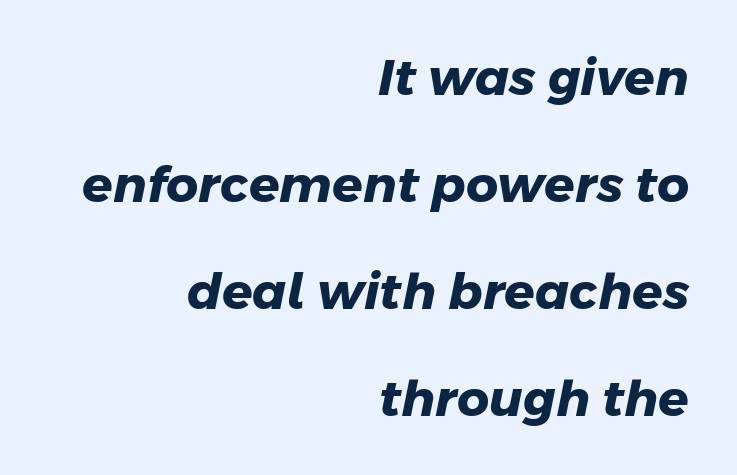
Q: Is the text bold? A: Yes.
Q: Is the typeface a serif or a sans-serif typeface? A: Sans-serif.
Q: Is the text underlined? A: No.
Q: How is the paragraph aligned? A: Right-aligned.
Q: Is the spacing between letters normal or unusually wide? A: Normal.
Q: Is the spacing between lines tight, normal or loose? A: Loose.
Q: Width (condensed, normal, or wide)? A: Normal.
Q: Stroke contrast? A: Low.
Q: x-height? A: Medium.
Q: Monospaced? A: No.
